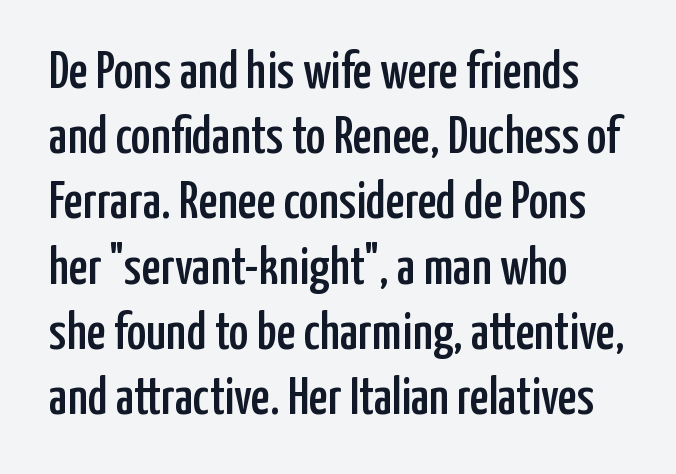
{"serif": "no", "italic": "no", "width": "condensed", "stroke_contrast": "low", "x_height": "medium", "monospaced": "no", "underline": "no", "align": "left", "line_spacing_ratio": 1.23, "letter_spacing": "normal", "letter_spacing_em": 0.0, "glyph_px": 53}
